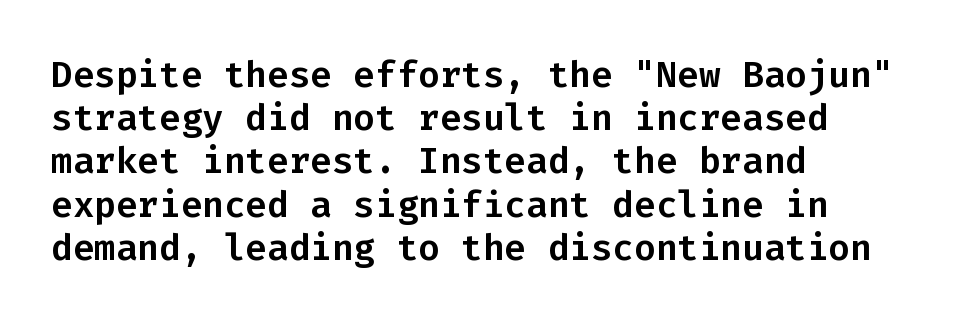
Tracking value appears to be zero — textbook default spacing. All the whitespace from short lines collects on the right. Upright lettering throughout. The designer went with a sans here, leaving each stem footless.
